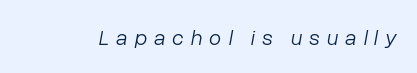
Q: Is the text bold? A: No.
Q: Is the text italic (slanted)? A: Yes, it leans right by about 10 degrees.
Q: Is the text underlined? A: No.
Q: Is the spacing between letters normal or unusually wide? A: Unusually wide.
